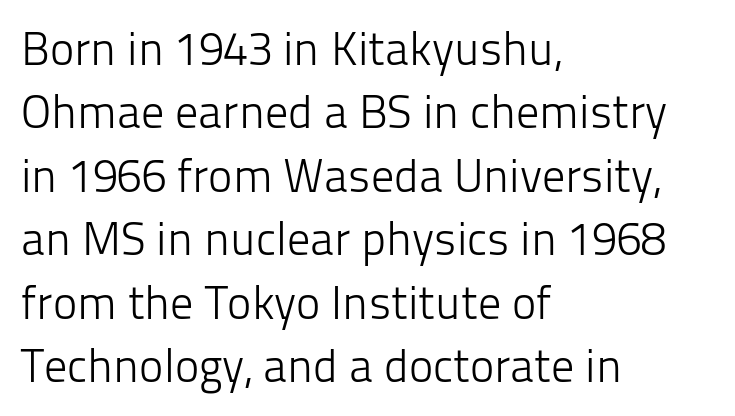
Q: Is the text bold? A: No.
Q: Is the text italic (slanted)? A: No, it is upright.
Q: Is the typeface a serif or a sans-serif typeface? A: Sans-serif.
Q: Is the text underlined? A: No.
Q: How is the paragraph aligned? A: Left-aligned.
Q: Is the spacing between letters normal or unusually wide? A: Normal.
Q: Is the spacing between lines tight, normal or loose? A: Normal.
Q: Width (condensed, normal, or wide)? A: Normal.
Q: Stroke contrast? A: Low.
Q: x-height? A: Medium.
Q: Monospaced? A: No.
